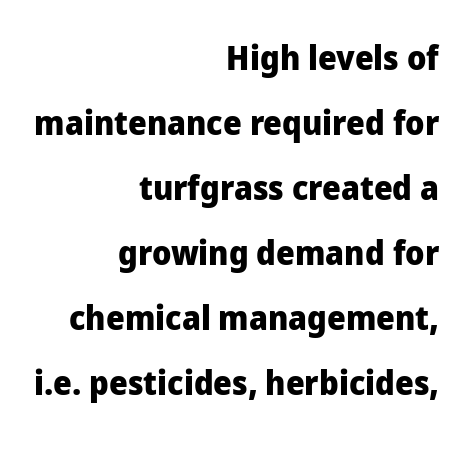
The image shows 33 px heavy sans-serif type, upright; set right-aligned, loose line spacing (1.97x), normal letter spacing, not underlined; low stroke contrast and a medium x-height.
